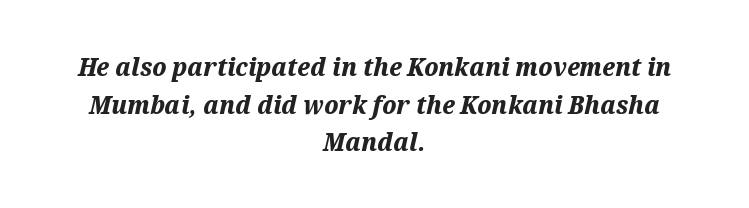
The image shows 26 px bold type, italic (leaning right); set centered, normal line spacing (1.45x), normal letter spacing, not underlined.
